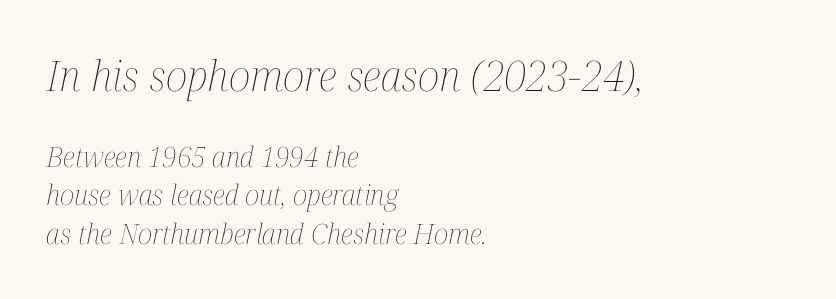
When letters slant like this, we call the style italic. This sample uses plain, unmodified letter spacing. Any mark beneath the type? The region is blank. The rendering uses natural spacing where letterforms have individual widths. The letterforms sit at book weight or below. Does the copy run flush right? No — it runs flush left.
